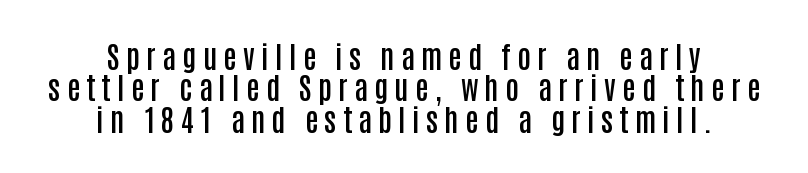
Q: Is the text bold? A: Semi-bold.
Q: Is the text italic (slanted)? A: No, it is upright.
Q: Is the typeface a serif or a sans-serif typeface? A: Sans-serif.
Q: Is the text underlined? A: No.
Q: How is the paragraph aligned? A: Centered.
Q: Is the spacing between letters normal or unusually wide? A: Unusually wide.
Q: Is the spacing between lines tight, normal or loose? A: Tight.
Q: Width (condensed, normal, or wide)? A: Condensed.
Q: Stroke contrast? A: Low.
Q: x-height? A: Large.
Q: Monospaced? A: No.
